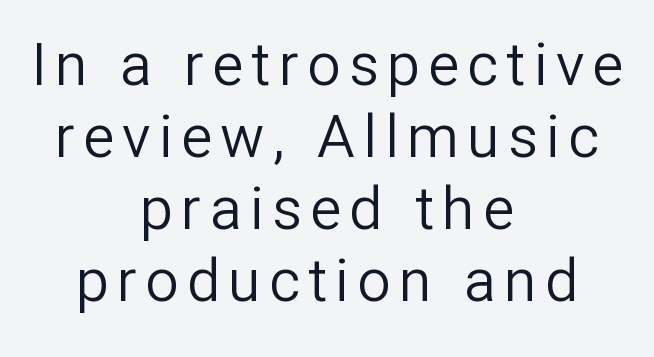
Leftover space on each line is divided equally before and after the words. A sans-serif font was chosen for this passage. Posture: vertical. Nobody drew a line under any word here. Character widths vary here, with narrow letters taking less room than wide ones. Weight: not bold — regular or lighter.
